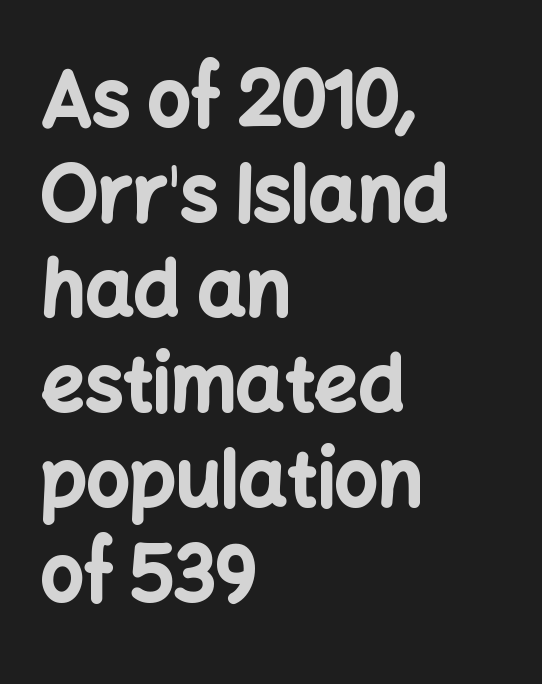
Q: Is the text bold? A: Yes.
Q: Is the text italic (slanted)? A: No, it is upright.
Q: Is the typeface a serif or a sans-serif typeface? A: Sans-serif.
Q: Is the text underlined? A: No.
Q: How is the paragraph aligned? A: Left-aligned.
Q: Is the spacing between letters normal or unusually wide? A: Normal.
Q: Is the spacing between lines tight, normal or loose? A: Normal.
Q: Width (condensed, normal, or wide)? A: Normal.
Q: Stroke contrast? A: Low.
Q: x-height? A: Medium.
Q: Monospaced? A: No.
